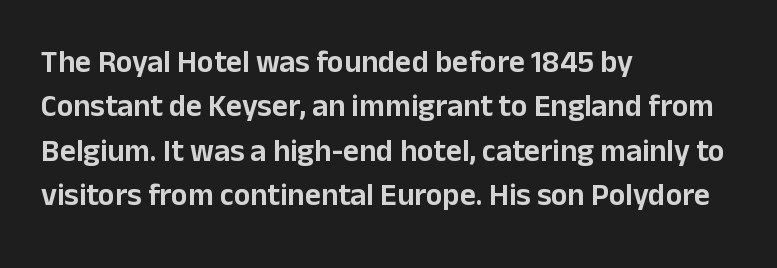
Is the letter spacing exaggerated? No — it looks like the ordinary default. The glyphs are unaccompanied by any horizontal stroke below them. Characters remain perfectly vertical along every line. How would I describe the line gaps? Plain and ordinary.
